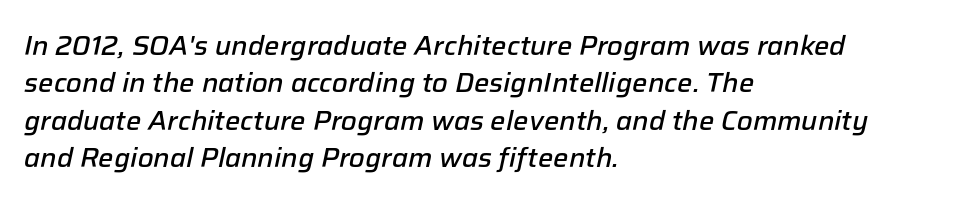
{"italic": "yes", "lean": "right", "slant_degrees": 12, "bold": "semi", "underline": "no", "align": "left", "line_spacing": "normal", "line_spacing_ratio": 1.38, "letter_spacing": "normal", "letter_spacing_em": 0.0, "glyph_px": 27}
